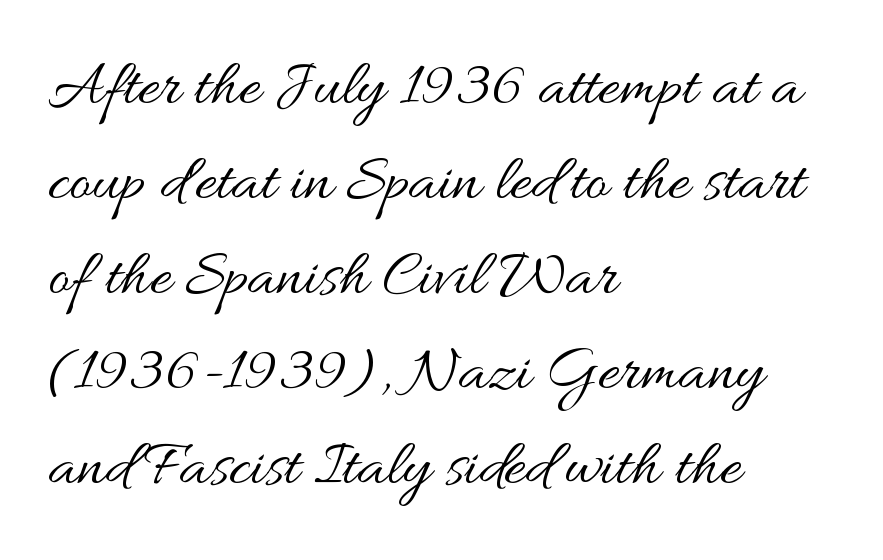
The image shows 66 px regular-weight, wide type; set left-aligned, normal line spacing (1.44x), normal letter spacing, not underlined; medium stroke contrast and a small x-height.
